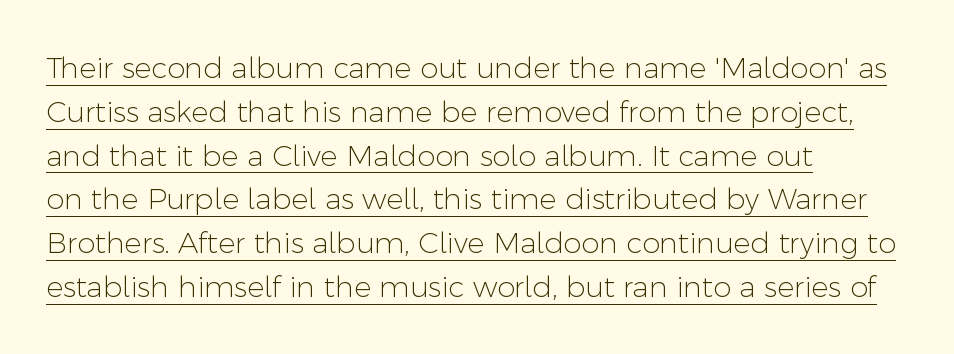
{"serif": "no", "italic": "no", "bold": "no", "weight": "light", "width": "normal", "stroke_contrast": "low", "x_height": "medium", "monospaced": "no", "underline": "yes", "align": "left", "line_spacing": "normal", "line_spacing_ratio": 1.51, "letter_spacing": "normal", "letter_spacing_em": 0.0, "glyph_px": 29}
